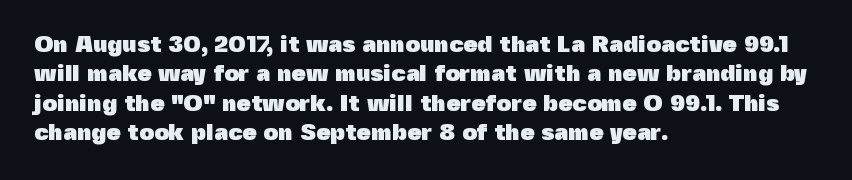
In terms of posture, this sample is upright. Whoever set this chose a conventional vertical rhythm. The space directly below the letters is spotless. A typesetter would call this zero additional tracking.
